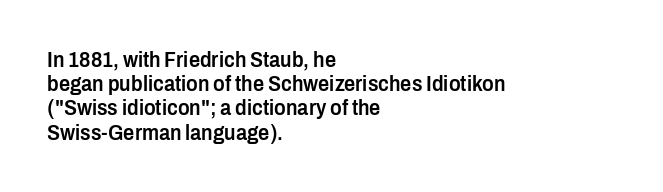
Q: Is the text bold? A: Semi-bold.
Q: Is the text italic (slanted)? A: No, it is upright.
Q: Is the text underlined? A: No.
Q: How is the paragraph aligned? A: Left-aligned.
Q: Is the spacing between letters normal or unusually wide? A: Normal.
Q: Is the spacing between lines tight, normal or loose? A: Tight.
